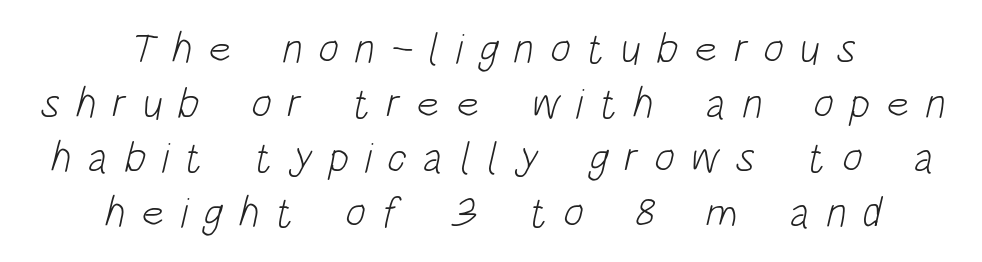
{"serif": "no", "bold": "no", "weight": "light", "width": "condensed", "stroke_contrast": "low", "x_height": "large", "monospaced": "no", "underline": "no", "align": "center", "line_spacing": "normal", "line_spacing_ratio": 1.27, "letter_spacing": "wide", "letter_spacing_em": 0.37, "glyph_px": 43}
